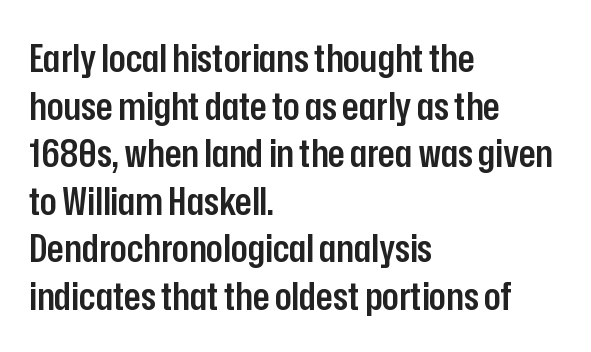
When letters stand straight like this, we call the style roman or upright. You can tell from the bare stems that sans-serif type was used. Is this a fixed-width face? No — the glyphs have proportional, varying widths. Underline: absent. Which margin do the lines hug? The left one — the right edge is uneven. The face used here is a semibold: visibly heavier than regular, lighter than bold.
